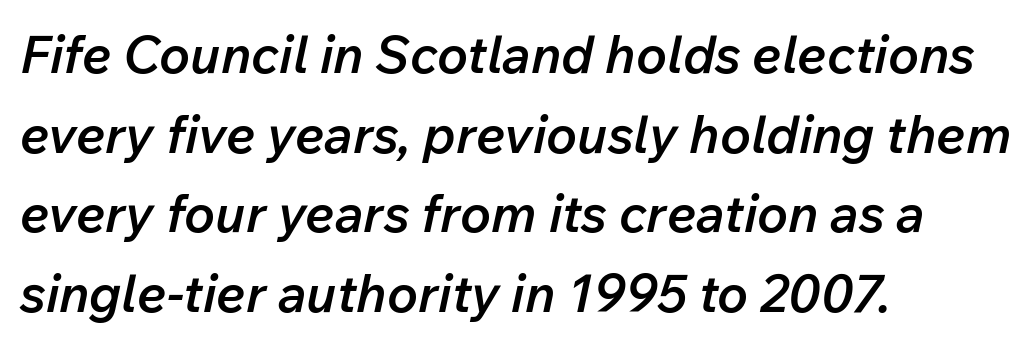
The image shows 52 px semibold type, italic (leaning right); set left-aligned, normal line spacing (1.53x), normal letter spacing, not underlined; low stroke contrast and a medium x-height.
